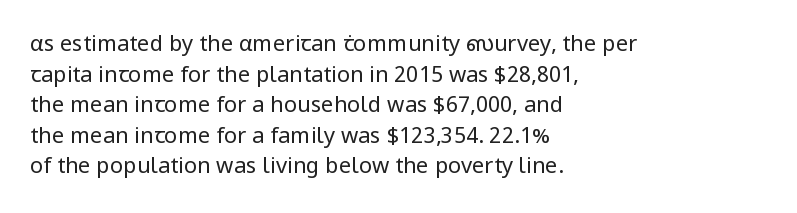
Q: Is the text bold? A: No.
Q: Is the text italic (slanted)? A: No, it is upright.
Q: Is the text underlined? A: No.
Q: How is the paragraph aligned? A: Left-aligned.
Q: Is the spacing between letters normal or unusually wide? A: Normal.
Q: Is the spacing between lines tight, normal or loose? A: Normal.
